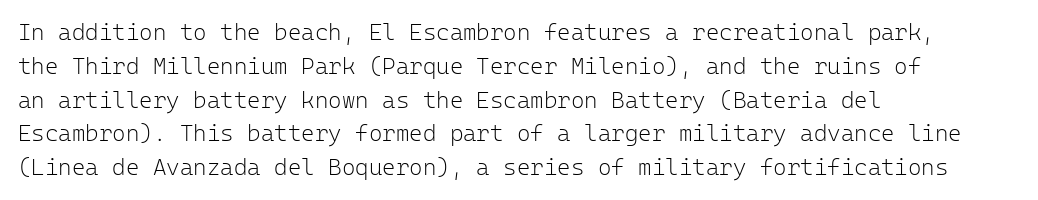
Q: Is the text bold? A: No.
Q: Is the text italic (slanted)? A: No, it is upright.
Q: Is the text underlined? A: No.
Q: How is the paragraph aligned? A: Left-aligned.
Q: Is the spacing between letters normal or unusually wide? A: Normal.
Q: Is the spacing between lines tight, normal or loose? A: Normal.
